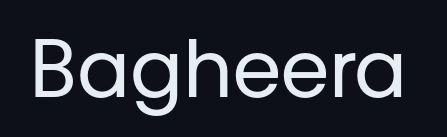
Q: Is the text bold? A: No.
Q: Is the text italic (slanted)? A: No, it is upright.
Q: Is the typeface a serif or a sans-serif typeface? A: Sans-serif.
Q: Is the text underlined? A: No.
Q: Is the spacing between letters normal or unusually wide? A: Normal.
Q: Width (condensed, normal, or wide)? A: Normal.
Q: Stroke contrast? A: Low.
Q: x-height? A: Medium.
Q: Monospaced? A: No.
